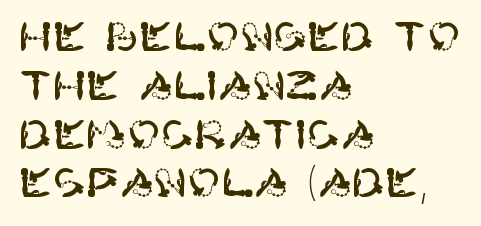
The image shows 40 px sans-serif type, upright; set left-aligned, line spacing 1.22x, normal letter spacing, not underlined; high stroke contrast and a large x-height.
